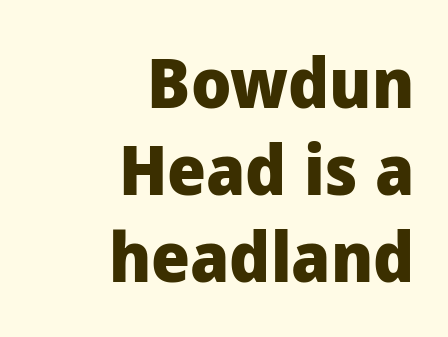
Q: Is the text bold? A: Yes.
Q: Is the text italic (slanted)? A: No, it is upright.
Q: Is the typeface a serif or a sans-serif typeface? A: Sans-serif.
Q: Is the text underlined? A: No.
Q: How is the paragraph aligned? A: Right-aligned.
Q: Is the spacing between letters normal or unusually wide? A: Normal.
Q: Is the spacing between lines tight, normal or loose? A: Normal.
Q: Width (condensed, normal, or wide)? A: Normal.
Q: Stroke contrast? A: Low.
Q: x-height? A: Medium.
Q: Monospaced? A: No.
